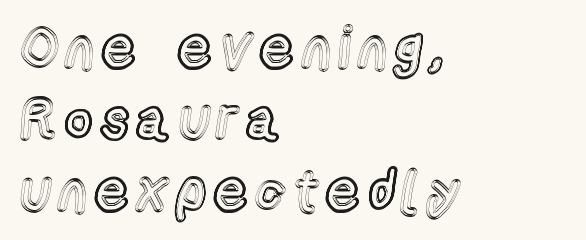
{"width": "condensed", "x_height": "medium", "monospaced": "no", "underline": "no", "align": "left", "line_spacing_ratio": 1.23, "glyph_px": 58}
